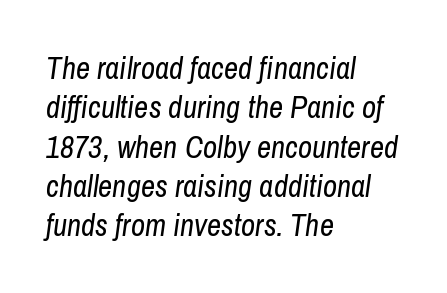
Q: Is the text bold? A: No.
Q: Is the text italic (slanted)? A: Yes, it leans right by about 8 degrees.
Q: Is the text underlined? A: No.
Q: How is the paragraph aligned? A: Left-aligned.
Q: Is the spacing between letters normal or unusually wide? A: Normal.
Q: Is the spacing between lines tight, normal or loose? A: Normal.
Q: Width (condensed, normal, or wide)? A: Condensed.
Q: Stroke contrast? A: Low.
Q: x-height? A: Medium.
Q: Monospaced? A: No.
